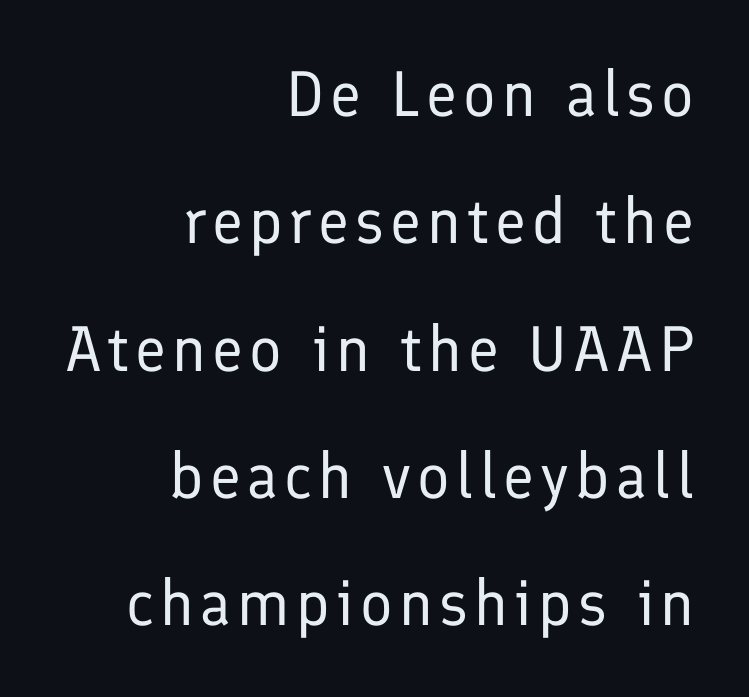
{"serif": "no", "italic": "no", "bold": "no", "weight": "regular", "width": "normal", "stroke_contrast": "low", "x_height": "medium", "monospaced": "no", "underline": "no", "align": "right", "line_spacing": "loose", "line_spacing_ratio": 1.99, "glyph_px": 64}
